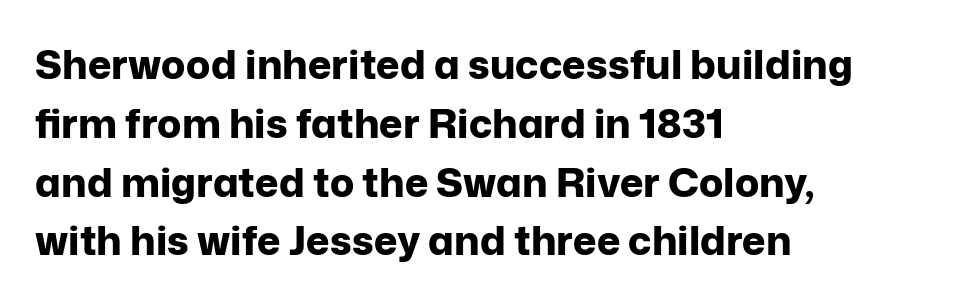
The image shows 40 px bold sans-serif type, upright; set left-aligned, normal line spacing (1.47x), normal letter spacing, not underlined; low stroke contrast and a medium x-height.
